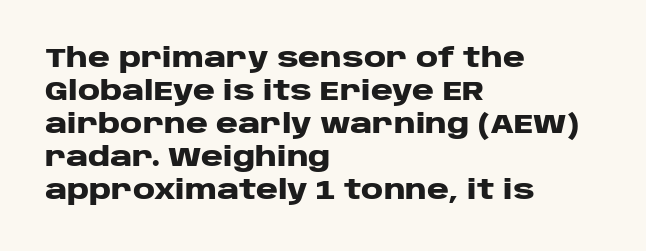
{"italic": "no", "bold": "yes", "underline": "no", "align": "left", "line_spacing_ratio": 1.22, "letter_spacing": "normal", "letter_spacing_em": 0.0, "glyph_px": 27}
